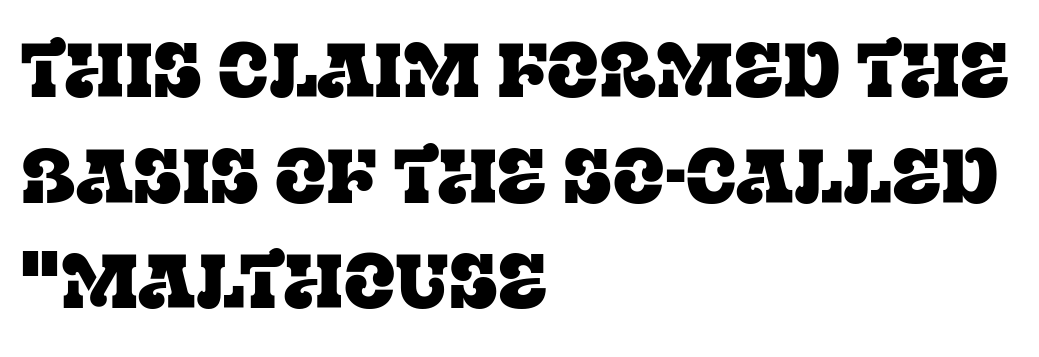
Q: Is the text italic (slanted)? A: No, it is upright.
Q: Is the typeface a serif or a sans-serif typeface? A: Serif.
Q: Is the text underlined? A: No.
Q: How is the paragraph aligned? A: Left-aligned.
Q: Is the spacing between letters normal or unusually wide? A: Normal.
Q: Is the spacing between lines tight, normal or loose? A: Normal.
Q: Width (condensed, normal, or wide)? A: Normal.
Q: Stroke contrast? A: Low.
Q: x-height? A: Large.
Q: Monospaced? A: No.
